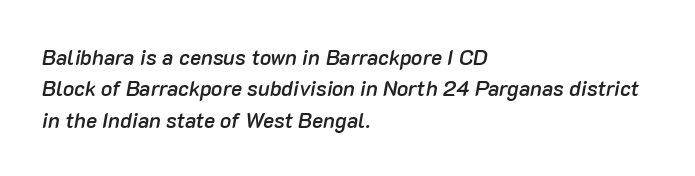
Q: Is the text bold? A: Semi-bold.
Q: Is the text italic (slanted)? A: Yes, it leans right by about 10 degrees.
Q: Is the text underlined? A: No.
Q: How is the paragraph aligned? A: Left-aligned.
Q: Is the spacing between letters normal or unusually wide? A: Normal.
Q: Is the spacing between lines tight, normal or loose? A: Normal.
